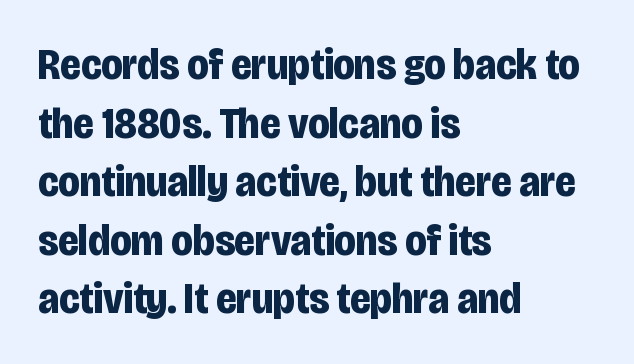
{"serif": "no", "italic": "no", "bold": "yes", "weight": "bold", "width": "condensed", "stroke_contrast": "low", "x_height": "large", "monospaced": "no", "underline": "no", "align": "left", "line_spacing": "normal", "line_spacing_ratio": 1.33, "letter_spacing": "normal", "letter_spacing_em": 0.0, "glyph_px": 44}
